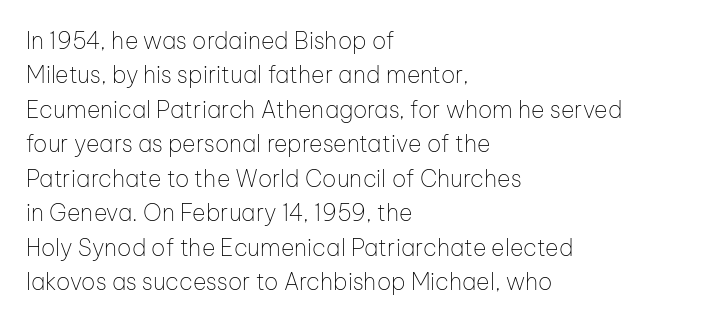
Observe the ordinary spacing: letters are neighbours, not strangers. Only glyphs here, with clear space below each row. Honestly, the row spacing looks completely unremarkable. No letter is thick-stroked: the sample isn't bold.
